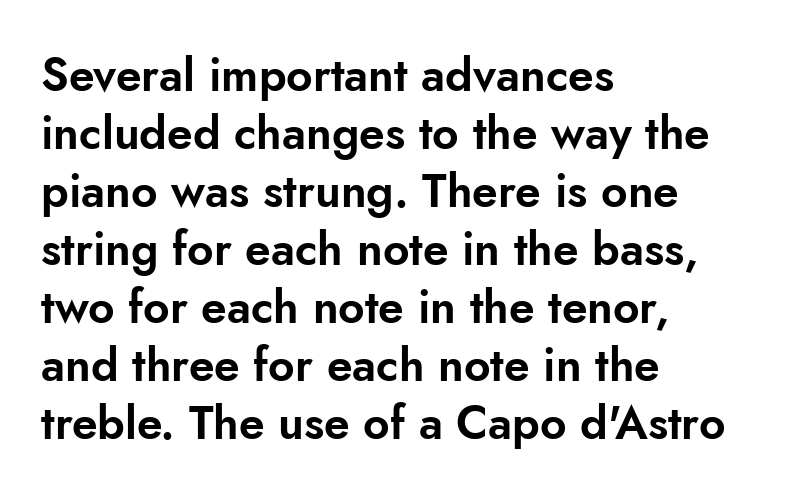
The image shows 46 px sans-serif type, upright; set left-aligned, normal line spacing (1.26x), normal letter spacing, not underlined; low stroke contrast and a small x-height.
